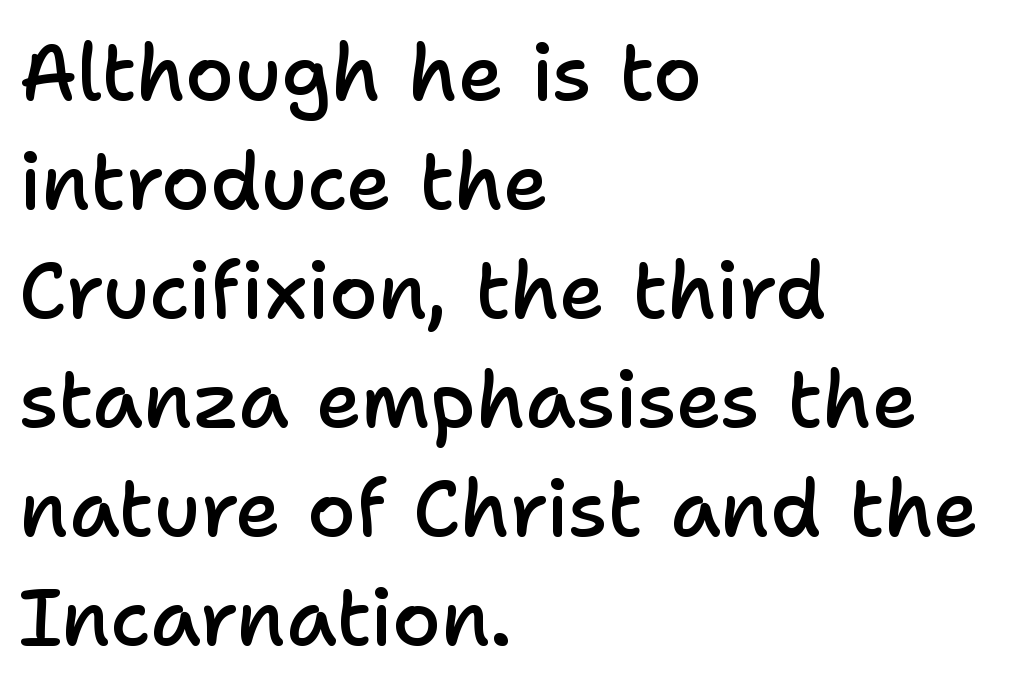
{"serif": "no", "italic": "no", "bold": "semi", "weight": "semibold", "width": "normal", "stroke_contrast": "low", "x_height": "medium", "monospaced": "no", "underline": "no", "align": "left", "line_spacing": "normal", "line_spacing_ratio": 1.38, "letter_spacing": "normal", "letter_spacing_em": 0.0, "glyph_px": 79}
